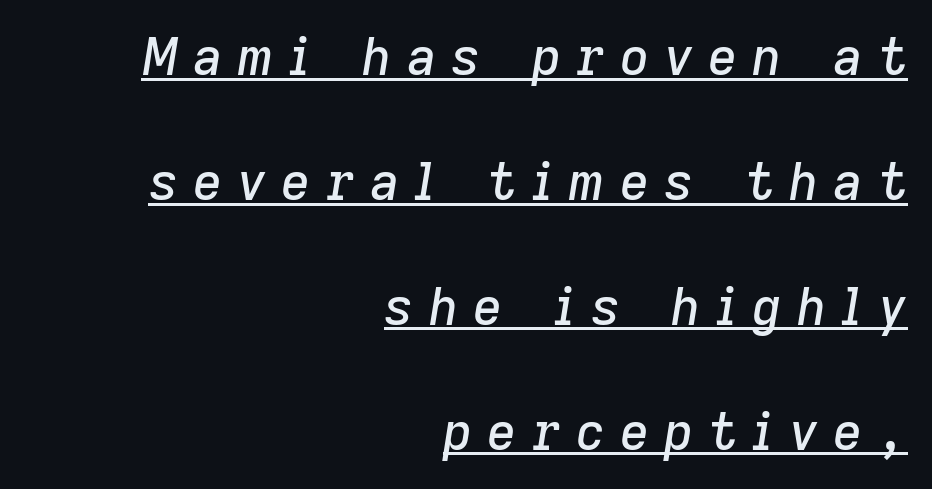
Here the designer chose a conventional face with non-uniform glyph widths. The space between consecutive lines is lavish. Compared with ordinary roman type, these characters are visibly tilted. In designer terms, the underline attribute is active on this setting.
